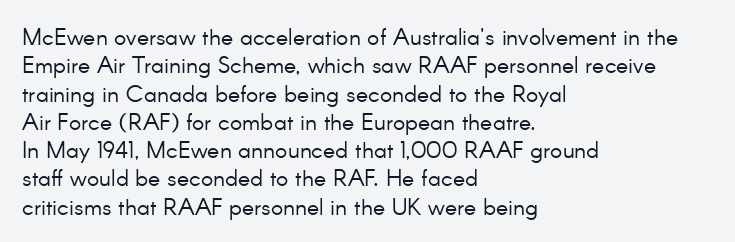
Q: Is the text bold? A: No.
Q: Is the text italic (slanted)? A: No, it is upright.
Q: Is the text underlined? A: No.
Q: How is the paragraph aligned? A: Left-aligned.
Q: Is the spacing between letters normal or unusually wide? A: Normal.
